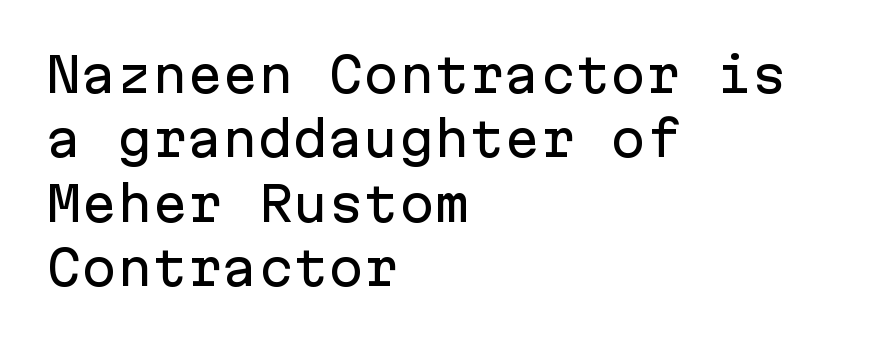
The image shows 47 px sans-serif type, upright, monospaced; set left-aligned, normal line spacing (1.37x), normal letter spacing, not underlined; low stroke contrast and a medium x-height.
